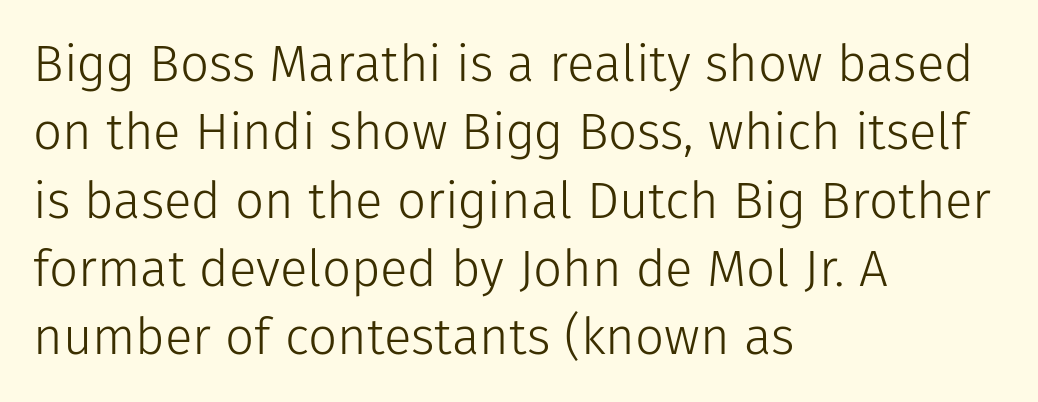
Q: Is the text bold? A: No.
Q: Is the text italic (slanted)? A: No, it is upright.
Q: Is the typeface a serif or a sans-serif typeface? A: Sans-serif.
Q: Is the text underlined? A: No.
Q: How is the paragraph aligned? A: Left-aligned.
Q: Is the spacing between letters normal or unusually wide? A: Normal.
Q: Is the spacing between lines tight, normal or loose? A: Normal.
Q: Width (condensed, normal, or wide)? A: Normal.
Q: Stroke contrast? A: Low.
Q: x-height? A: Medium.
Q: Monospaced? A: No.
